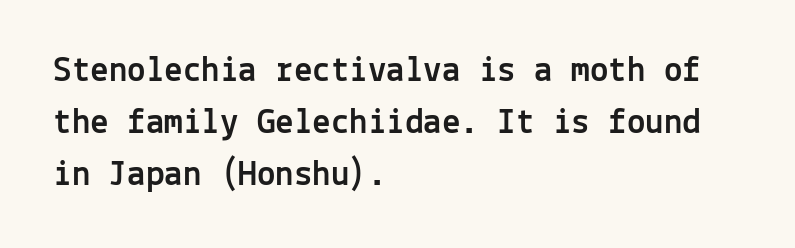
{"serif": "no", "italic": "no", "width": "normal", "x_height": "medium", "monospaced": "yes", "underline": "no", "align": "left", "line_spacing": "normal", "line_spacing_ratio": 1.4, "letter_spacing": "normal", "letter_spacing_em": 0.0, "glyph_px": 37}
